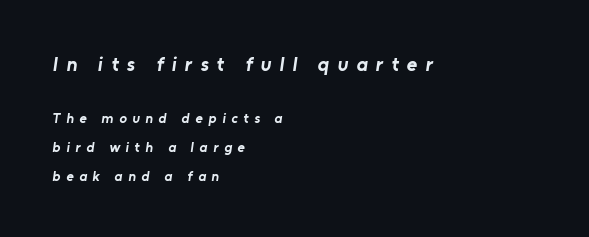
Q: Is the text bold? A: Yes.
Q: Is the text underlined? A: No.
Q: How is the paragraph aligned? A: Left-aligned.
Q: Is the spacing between letters normal or unusually wide? A: Unusually wide.
Q: Is the spacing between lines tight, normal or loose? A: Loose.
Q: Which block of text is set in a larger size, the first (top) or the second (bottom)? A: The first (top) one.
